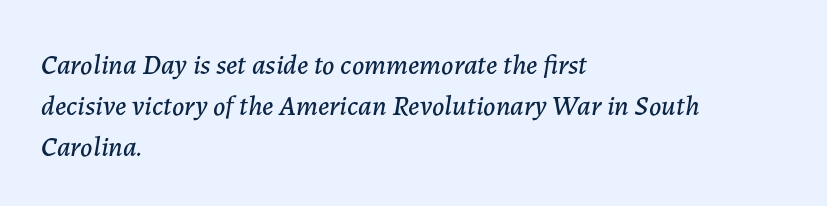
The image shows 28 px text type, italic (leaning right); set left-aligned, normal line spacing (1.46x), normal letter spacing, not underlined; low stroke contrast and a medium x-height.
